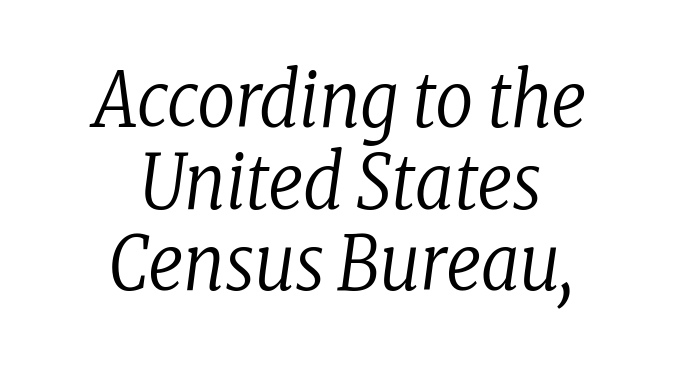
The image shows 75 px regular-weight, condensed serif type, italic (leaning right); set centered, tight line spacing (1.09x), normal letter spacing, not underlined; low stroke contrast and a medium x-height.
